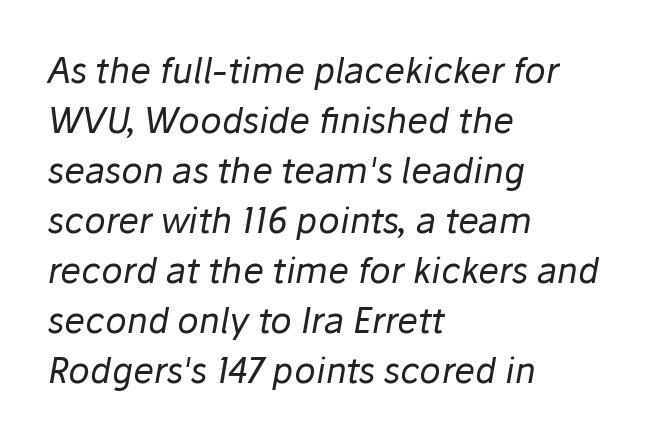
The image shows 35 px regular-weight type, italic (leaning right); set left-aligned, normal line spacing (1.43x), normal letter spacing, not underlined; low stroke contrast and a medium x-height.
